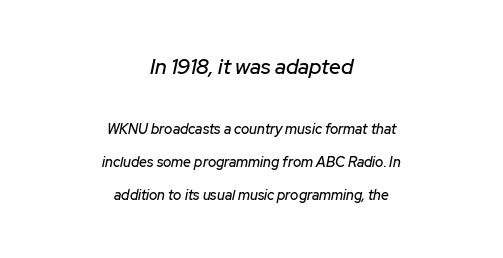
The image shows 21 px text type, italic (leaning right); set centered, loose line spacing (2.38x), normal letter spacing, not underlined; the first (top) block is 1.5x larger.
